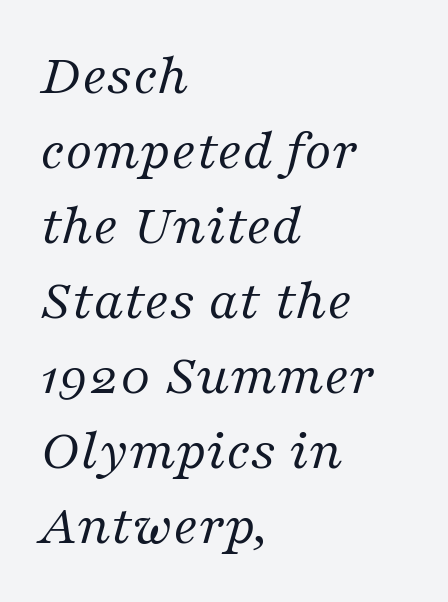
Q: Is the text bold? A: No.
Q: Is the text italic (slanted)? A: Yes, it leans right by about 16 degrees.
Q: Is the typeface a serif or a sans-serif typeface? A: Serif.
Q: Is the text underlined? A: No.
Q: How is the paragraph aligned? A: Left-aligned.
Q: Is the spacing between letters normal or unusually wide? A: Normal.
Q: Is the spacing between lines tight, normal or loose? A: Normal.
Q: Width (condensed, normal, or wide)? A: Normal.
Q: Stroke contrast? A: Medium.
Q: x-height? A: Medium.
Q: Monospaced? A: No.
